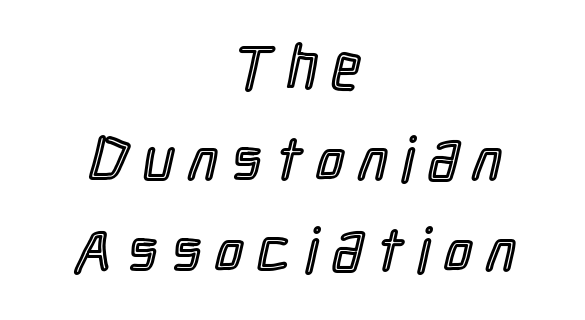
The image shows 61 px condensed type; set centered, normal line spacing (1.49x), unusually wide letter spacing (+0.25 em), not underlined; a medium x-height.
